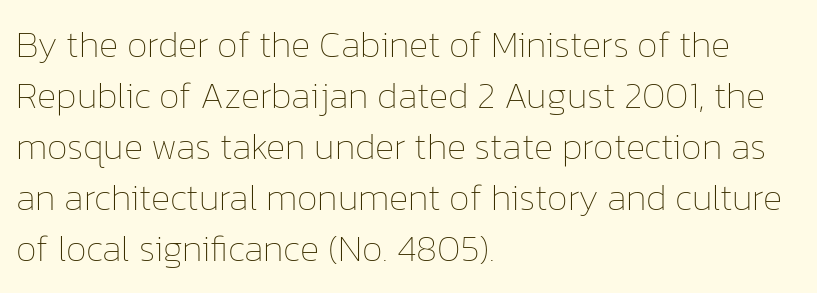
The image shows 37 px thin type, upright; set left-aligned, normal line spacing (1.38x), normal letter spacing, not underlined; low stroke contrast and a medium x-height.
